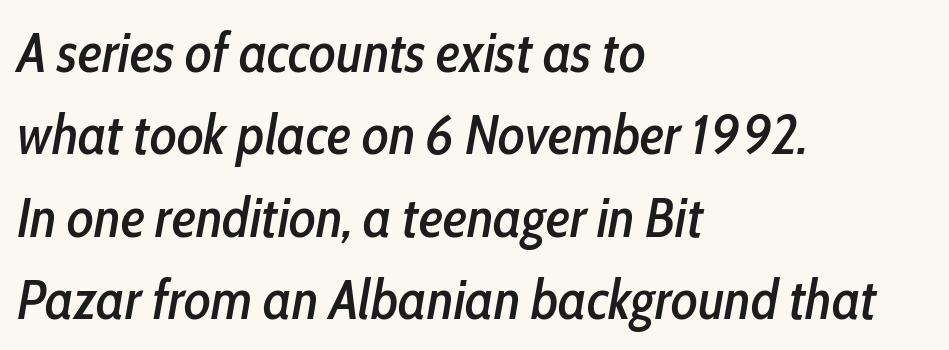
Q: Is the text italic (slanted)? A: Yes, it leans right by about 10 degrees.
Q: Is the text underlined? A: No.
Q: How is the paragraph aligned? A: Left-aligned.
Q: Is the spacing between letters normal or unusually wide? A: Normal.
Q: Is the spacing between lines tight, normal or loose? A: Normal.
Q: Width (condensed, normal, or wide)? A: Condensed.
Q: Stroke contrast? A: Low.
Q: x-height? A: Medium.
Q: Monospaced? A: No.
